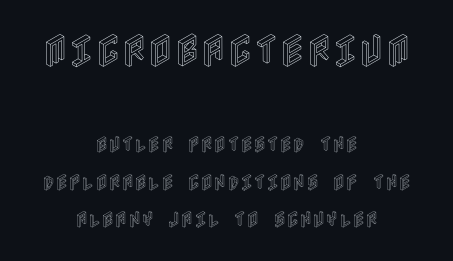
The space between consecutive lines is lavish. Size hierarchy here favors the leading block over the trailing one. Letter spacing: default. Ordinary non-slanted type is in use.
